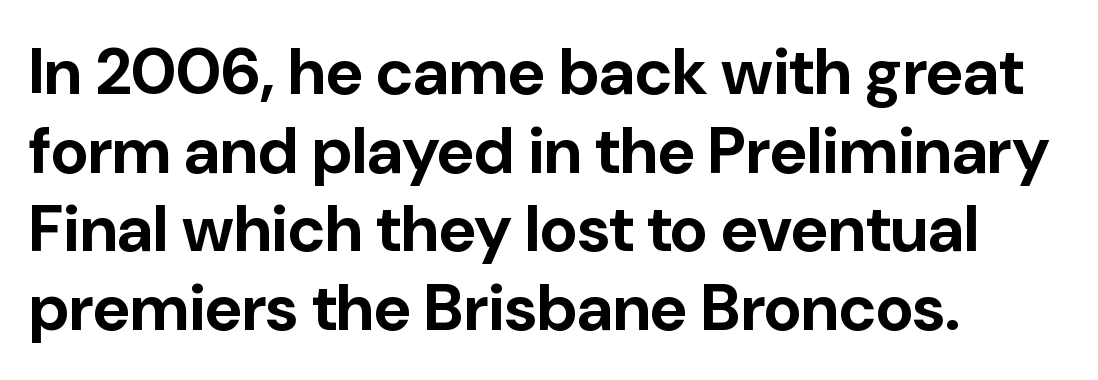
Q: Is the text bold? A: Yes.
Q: Is the text italic (slanted)? A: No, it is upright.
Q: Is the typeface a serif or a sans-serif typeface? A: Sans-serif.
Q: Is the text underlined? A: No.
Q: How is the paragraph aligned? A: Left-aligned.
Q: Is the spacing between letters normal or unusually wide? A: Normal.
Q: Width (condensed, normal, or wide)? A: Normal.
Q: Stroke contrast? A: Low.
Q: x-height? A: Medium.
Q: Monospaced? A: No.
